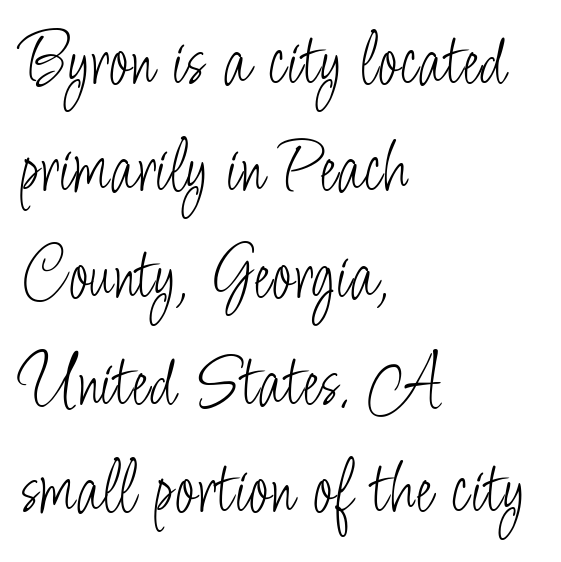
Q: Is the text bold? A: No.
Q: Is the text italic (slanted)? A: Yes.
Q: Is the typeface a serif or a sans-serif typeface? A: Sans-serif.
Q: Is the text underlined? A: No.
Q: How is the paragraph aligned? A: Left-aligned.
Q: Is the spacing between letters normal or unusually wide? A: Normal.
Q: Is the spacing between lines tight, normal or loose? A: Normal.
Q: Width (condensed, normal, or wide)? A: Condensed.
Q: Stroke contrast? A: Low.
Q: x-height? A: Small.
Q: Monospaced? A: No.
